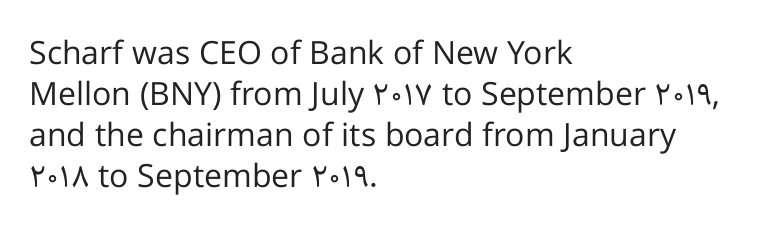
{"serif": "no", "italic": "no", "bold": "no", "weight": "regular", "width": "normal", "stroke_contrast": "low", "x_height": "medium", "monospaced": "no", "underline": "no", "align": "left", "line_spacing": "normal", "line_spacing_ratio": 1.28, "letter_spacing": "normal", "letter_spacing_em": 0.0, "glyph_px": 32}
